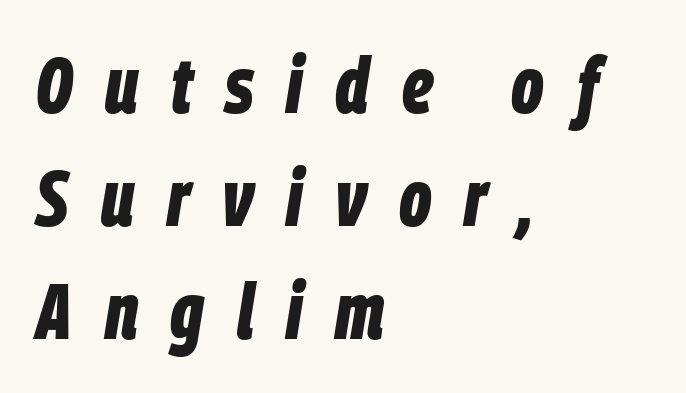
{"italic": "yes", "lean": "right", "slant_degrees": 9, "bold": "yes", "weight": "bold", "width": "condensed", "stroke_contrast": "low", "x_height": "large", "monospaced": "no", "underline": "no", "align": "left", "line_spacing": "normal", "line_spacing_ratio": 1.43, "letter_spacing": "wide", "letter_spacing_em": 0.41, "glyph_px": 79}
